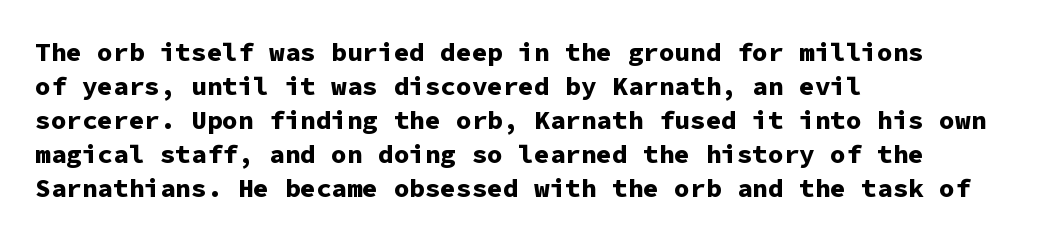
Q: Is the text bold? A: Yes.
Q: Is the text italic (slanted)? A: No, it is upright.
Q: Is the text underlined? A: No.
Q: How is the paragraph aligned? A: Left-aligned.
Q: Is the spacing between letters normal or unusually wide? A: Normal.
Q: Is the spacing between lines tight, normal or loose? A: Normal.
